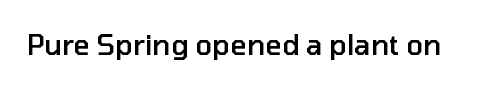
{"serif": "no", "italic": "no", "bold": "semi", "weight": "semibold", "width": "normal", "stroke_contrast": "low", "x_height": "medium", "monospaced": "no", "underline": "no", "letter_spacing": "normal", "letter_spacing_em": 0.0, "glyph_px": 28}
